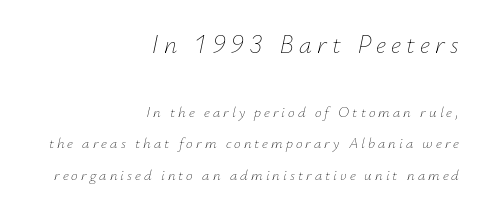
The typography opts for an oblique posture over an upright one. Check the space under the baseline: it is left empty. Counters stay open thanks to moderate or lighter strokes. The rag falls on the left side of this text block.
